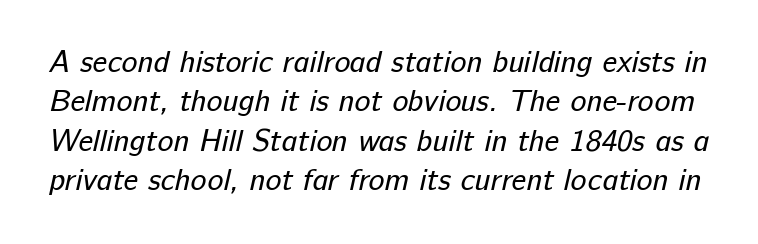
{"serif": "no", "bold": "no", "weight": "regular", "width": "normal", "stroke_contrast": "low", "x_height": "medium", "monospaced": "no", "underline": "no", "line_spacing": "normal", "line_spacing_ratio": 1.31, "letter_spacing": "normal", "letter_spacing_em": 0.0, "glyph_px": 30}
